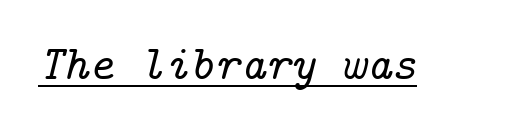
Q: Is the text italic (slanted)? A: Yes, it leans right by about 14 degrees.
Q: Is the typeface a serif or a sans-serif typeface? A: Serif.
Q: Is the text underlined? A: Yes.
Q: Is the spacing between letters normal or unusually wide? A: Normal.
Q: Width (condensed, normal, or wide)? A: Normal.
Q: Stroke contrast? A: Low.
Q: x-height? A: Medium.
